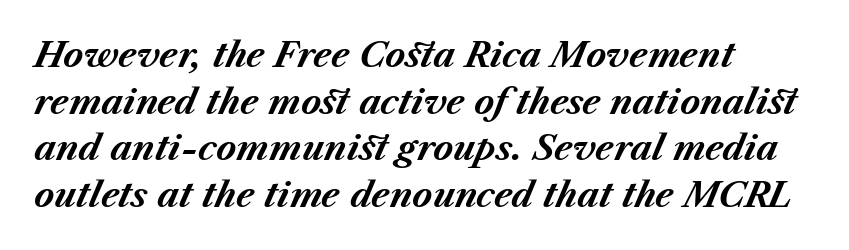
Q: Is the text bold? A: Yes.
Q: Is the text italic (slanted)? A: Yes, it leans right by about 23 degrees.
Q: Is the text underlined? A: No.
Q: How is the paragraph aligned? A: Left-aligned.
Q: Is the spacing between letters normal or unusually wide? A: Normal.
Q: Is the spacing between lines tight, normal or loose? A: Normal.
Q: Width (condensed, normal, or wide)? A: Normal.
Q: Stroke contrast? A: Medium.
Q: x-height? A: Medium.
Q: Monospaced? A: No.
